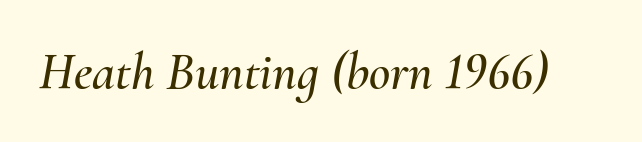
The image shows 52 px text type, italic (leaning right); set normal letter spacing, not underlined; medium stroke contrast and a small x-height.
